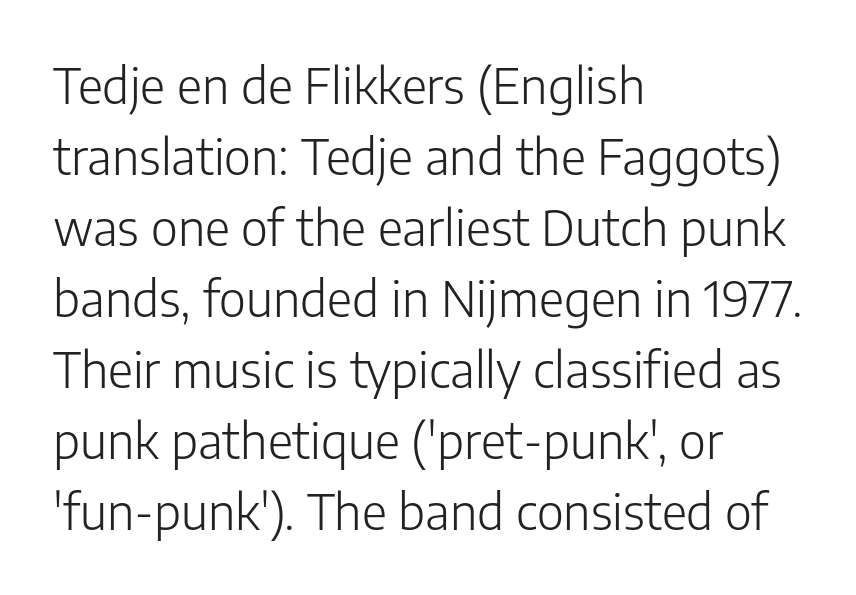
Nobody touched the tracking dial on this one. A clean baseline with only descenders dipping below it. A light-to-regular cut is what we see here. The specimen reads as upright at a glance. Think of a printed novel: that variable character pitch is what you see here.
